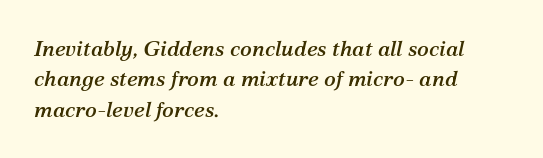
{"italic": "yes", "lean": "right", "slant_degrees": 12, "underline": "no", "align": "left", "line_spacing": "normal", "line_spacing_ratio": 1.38, "letter_spacing": "normal", "letter_spacing_em": 0.0, "glyph_px": 22}
